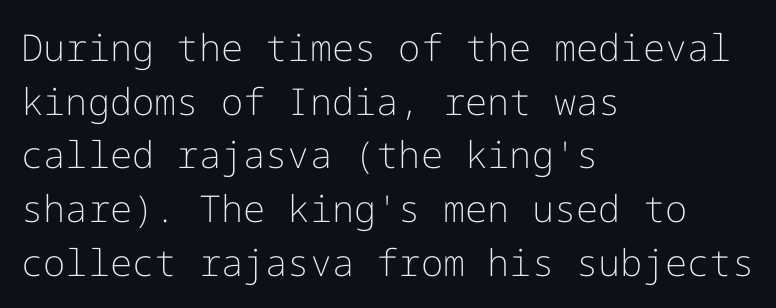
Is this a sans? Yes — the strokes have no serifs. The line texture is even and compact thanks to regular tracking. This is not heavy type; no bold has been used. Underline: absent. Every stem runs plumb, perpendicular to the baseline. The passage shown stacks its lines at a standard gap.
